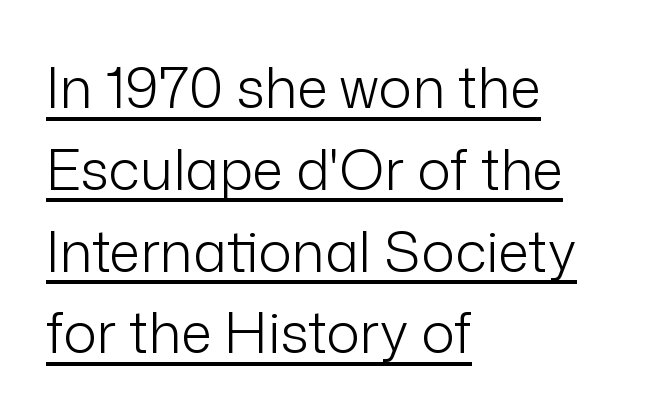
The image shows 56 px light sans-serif type, upright; set left-aligned, normal line spacing (1.46x), normal letter spacing, underlined; low stroke contrast and a medium x-height.
